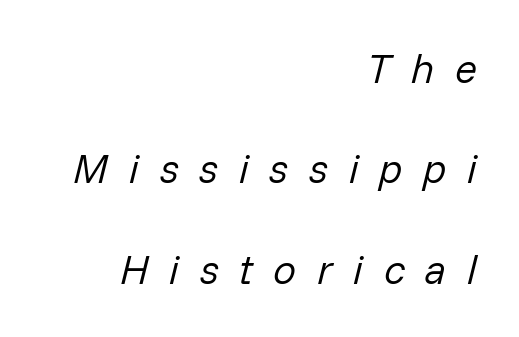
The image shows 41 px regular-weight type, italic (leaning right); set right-aligned, loose line spacing (2.45x), unusually wide letter spacing (+0.5 em), not underlined; low stroke contrast and a medium x-height.
